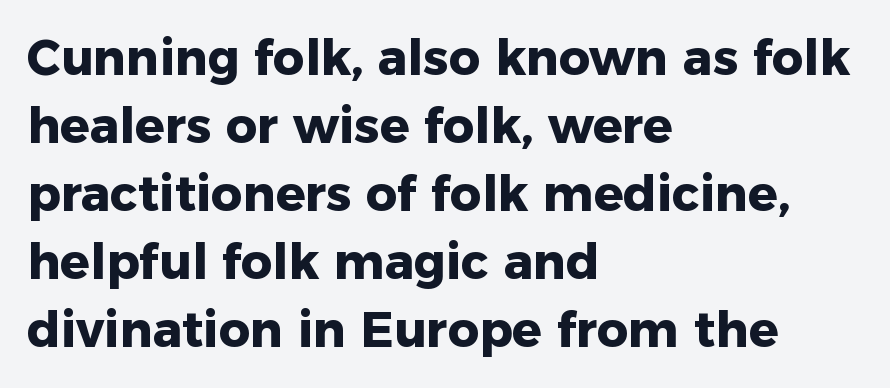
{"serif": "no", "italic": "no", "bold": "yes", "weight": "heavy", "width": "normal", "stroke_contrast": "low", "x_height": "medium", "monospaced": "no", "underline": "no", "align": "left", "line_spacing": "normal", "line_spacing_ratio": 1.39, "letter_spacing": "normal", "letter_spacing_em": 0.0, "glyph_px": 49}
